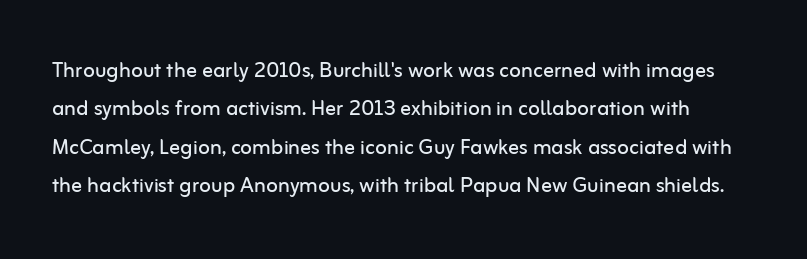
A quiet, ordinary-to-light weight characterises the typeface. No extra tracking has been applied to these lines. The string is rendered with underlining switched off. In terms of posture, this sample is upright.
